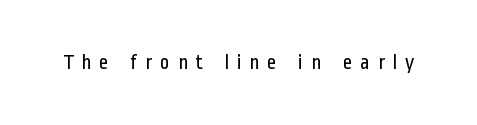
The image shows 21 px text type, upright; set unusually wide letter spacing (+0.36 em), not underlined.
